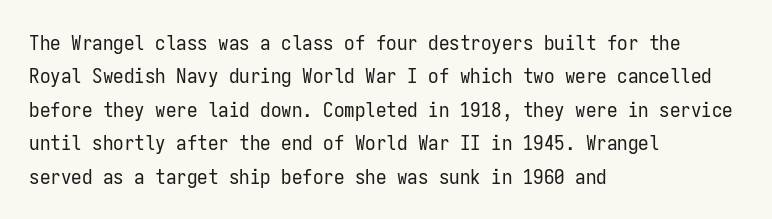
How would I describe the line gaps? Plain and ordinary. Weight: in the light-to-regular range. The type is set solid horizontally, with unmodified tracking. The lines are quadded left.
